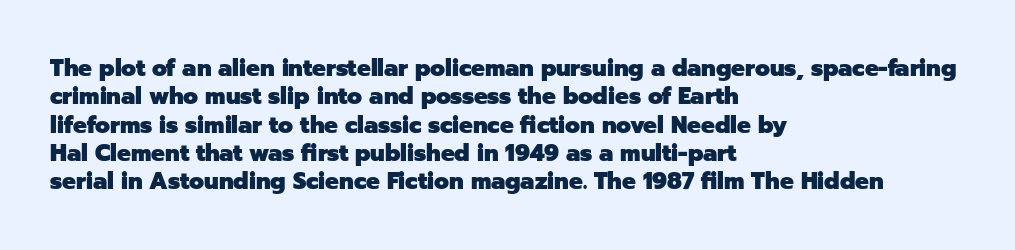
Q: Is the text bold? A: Yes.
Q: Is the text italic (slanted)? A: No, it is upright.
Q: Is the text underlined? A: No.
Q: How is the paragraph aligned? A: Left-aligned.
Q: Is the spacing between letters normal or unusually wide? A: Normal.
